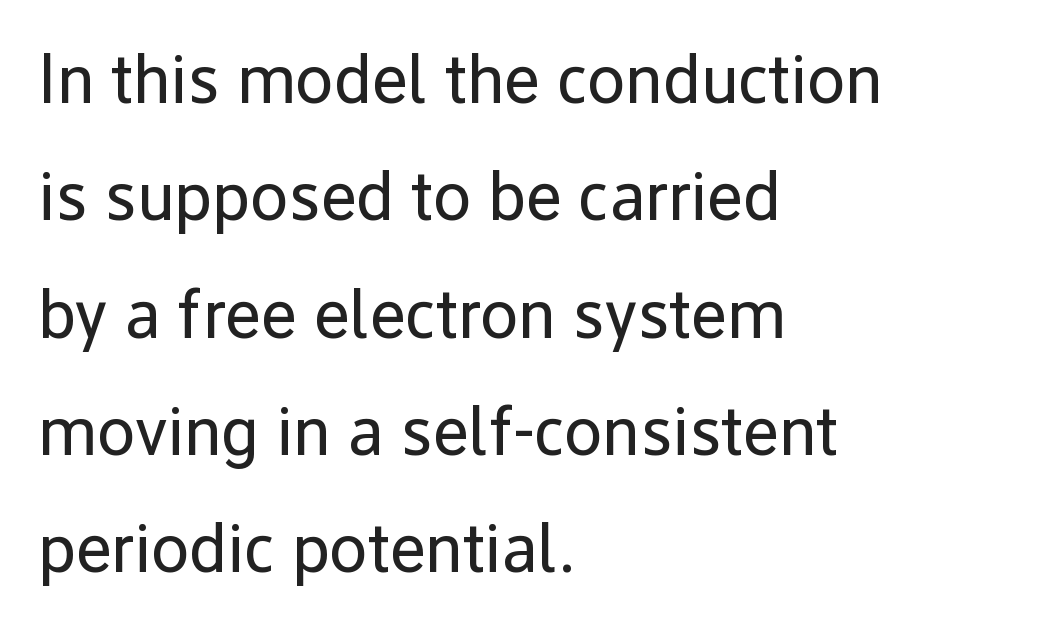
Letterform terminals end flat and unadorned throughout the passage. Descenders are the only things crossing below the line. Proportional: the letters do not fall into vertical columns. Nothing unusual about the tracking: characters are spaced as the font intends. Do the letters lean? They stand straight.
